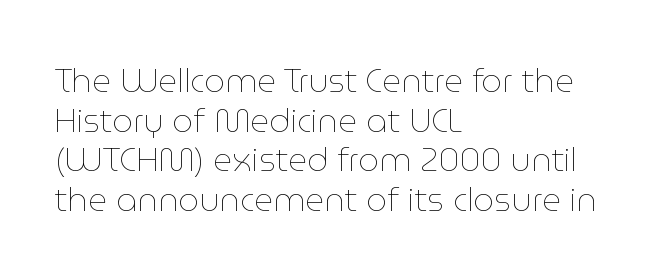
Q: Is the text bold? A: No.
Q: Is the text italic (slanted)? A: No, it is upright.
Q: Is the text underlined? A: No.
Q: How is the paragraph aligned? A: Left-aligned.
Q: Is the spacing between letters normal or unusually wide? A: Normal.
Q: Width (condensed, normal, or wide)? A: Normal.
Q: Stroke contrast? A: Low.
Q: x-height? A: Medium.
Q: Monospaced? A: No.
